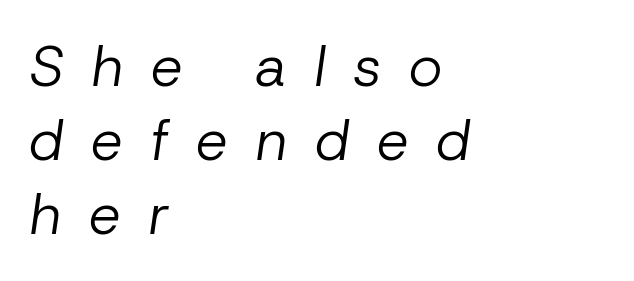
Q: Is the text bold? A: No.
Q: Is the text italic (slanted)? A: Yes, it leans right by about 8 degrees.
Q: Is the text underlined? A: No.
Q: How is the paragraph aligned? A: Left-aligned.
Q: Is the spacing between letters normal or unusually wide? A: Unusually wide.
Q: Is the spacing between lines tight, normal or loose? A: Normal.
Q: Width (condensed, normal, or wide)? A: Normal.
Q: Stroke contrast? A: Low.
Q: x-height? A: Medium.
Q: Monospaced? A: No.
